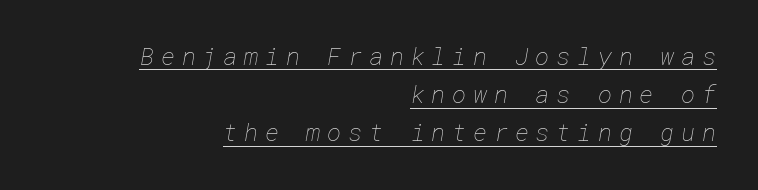
Q: Is the text bold? A: No.
Q: Is the text underlined? A: Yes.
Q: How is the paragraph aligned? A: Right-aligned.
Q: Is the spacing between letters normal or unusually wide? A: Unusually wide.
Q: Is the spacing between lines tight, normal or loose? A: Normal.
